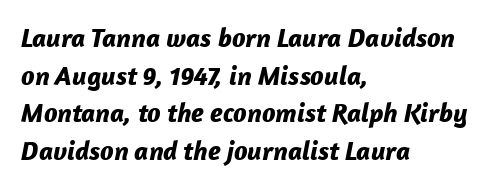
Q: Is the text bold? A: Yes.
Q: Is the text italic (slanted)? A: Yes, it leans right by about 12 degrees.
Q: Is the text underlined? A: No.
Q: How is the paragraph aligned? A: Left-aligned.
Q: Is the spacing between letters normal or unusually wide? A: Normal.
Q: Is the spacing between lines tight, normal or loose? A: Normal.
